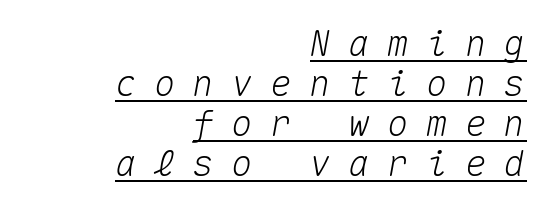
The image shows 36 px text type, italic (leaning right), monospaced; set right-aligned, tight line spacing (1.11x), unusually wide letter spacing (+0.48 em), underlined; medium stroke contrast and a medium x-height.
